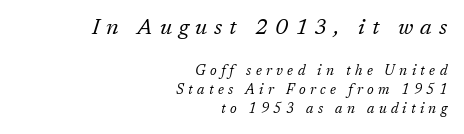
Q: Is the text bold? A: No.
Q: Is the text italic (slanted)? A: Yes, it leans right by about 17 degrees.
Q: Is the text underlined? A: No.
Q: How is the paragraph aligned? A: Right-aligned.
Q: Is the spacing between letters normal or unusually wide? A: Unusually wide.
Q: Is the spacing between lines tight, normal or loose? A: Normal.
Q: Which block of text is set in a larger size, the first (top) or the second (bottom)? A: The first (top) one.
